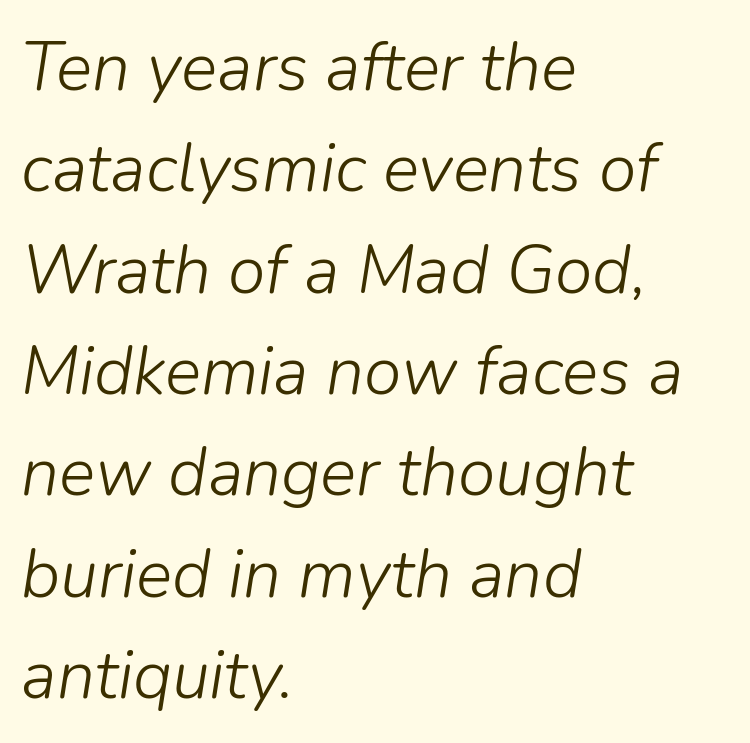
The image shows 68 px light type, italic (leaning right); set left-aligned, normal line spacing (1.49x), normal letter spacing, not underlined; low stroke contrast and a medium x-height.
